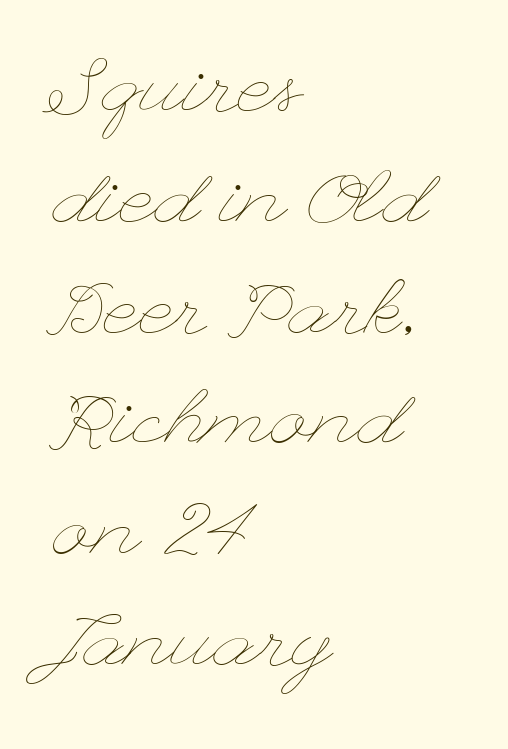
{"bold": "no", "weight": "thin", "width": "wide", "stroke_contrast": "low", "x_height": "small", "underline": "no", "align": "left", "line_spacing": "normal", "line_spacing_ratio": 1.42, "letter_spacing": "normal", "letter_spacing_em": 0.0, "glyph_px": 78}
